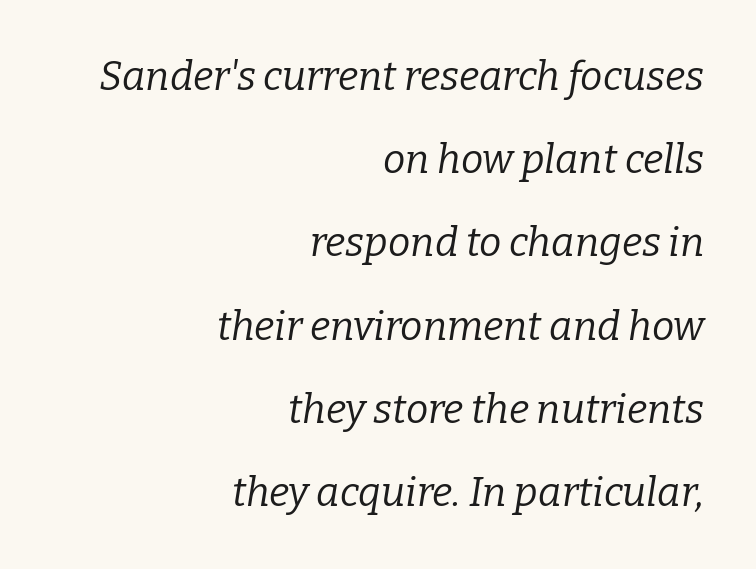
The image shows 40 px regular-weight serif type, italic (leaning right); set right-aligned, loose line spacing (2.08x), normal letter spacing, not underlined; low stroke contrast and a medium x-height.
